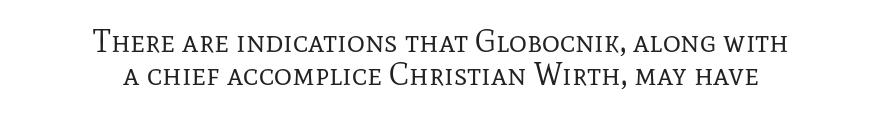
Q: Is the text bold? A: No.
Q: Is the text italic (slanted)? A: No, it is upright.
Q: Is the typeface a serif or a sans-serif typeface? A: Serif.
Q: Is the text underlined? A: No.
Q: How is the paragraph aligned? A: Centered.
Q: Is the spacing between letters normal or unusually wide? A: Normal.
Q: Is the spacing between lines tight, normal or loose? A: Tight.
Q: Width (condensed, normal, or wide)? A: Normal.
Q: Stroke contrast? A: Low.
Q: x-height? A: Medium.
Q: Monospaced? A: No.
